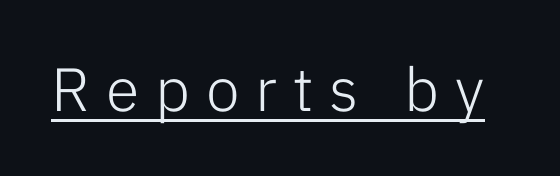
The image shows 61 px light sans-serif type, upright; set unusually wide letter spacing (+0.26 em), underlined; low stroke contrast and a medium x-height.
